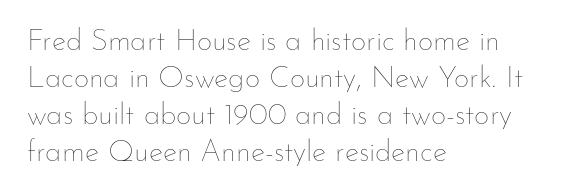
Q: Is the text bold? A: No.
Q: Is the text italic (slanted)? A: No, it is upright.
Q: Is the text underlined? A: No.
Q: How is the paragraph aligned? A: Left-aligned.
Q: Is the spacing between letters normal or unusually wide? A: Normal.
Q: Width (condensed, normal, or wide)? A: Normal.
Q: Stroke contrast? A: Low.
Q: x-height? A: Small.
Q: Monospaced? A: No.
